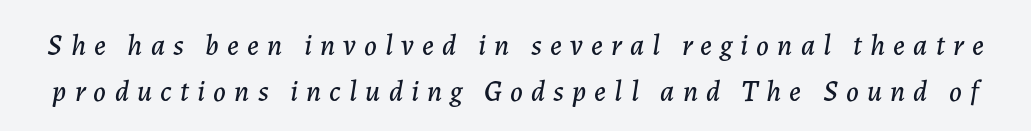
{"italic": "yes", "lean": "right", "slant_degrees": 7, "width": "normal", "stroke_contrast": "low", "x_height": "medium", "monospaced": "no", "underline": "no", "line_spacing": "normal", "line_spacing_ratio": 1.57, "letter_spacing": "wide", "letter_spacing_em": 0.28, "glyph_px": 29}
